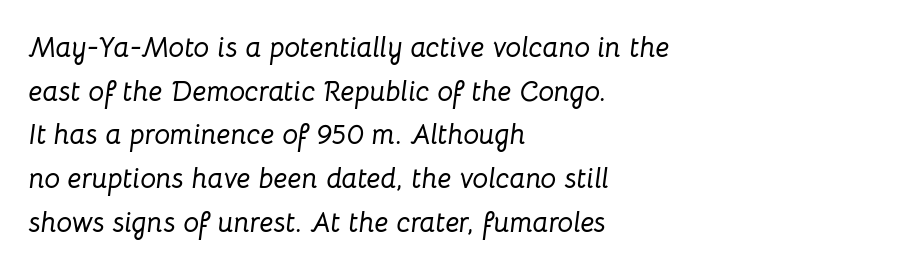
Lines of text with bare space underneath. Line starts are locked; line ends wander. When letters slant like this, we call the style italic. The passage shown has conventional tracking throughout.
